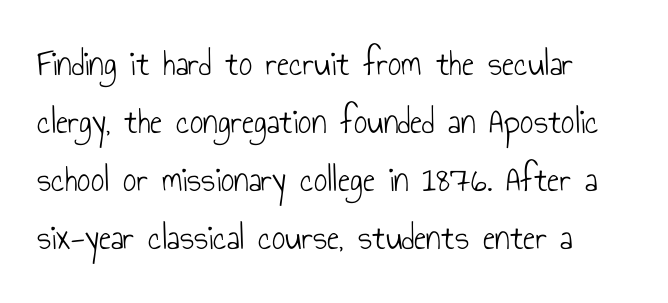
{"serif": "no", "italic": "no", "bold": "no", "weight": "light", "width": "condensed", "stroke_contrast": "low", "x_height": "small", "monospaced": "no", "underline": "no", "line_spacing": "normal", "line_spacing_ratio": 1.57, "letter_spacing": "normal", "letter_spacing_em": 0.0, "glyph_px": 37}
